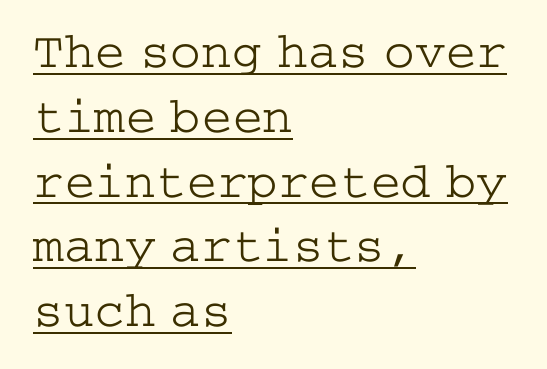
Q: Is the text bold? A: No.
Q: Is the text italic (slanted)? A: No, it is upright.
Q: Is the typeface a serif or a sans-serif typeface? A: Serif.
Q: Is the text underlined? A: Yes.
Q: How is the paragraph aligned? A: Left-aligned.
Q: Is the spacing between letters normal or unusually wide? A: Normal.
Q: Is the spacing between lines tight, normal or loose? A: Normal.
Q: Width (condensed, normal, or wide)? A: Wide.
Q: Stroke contrast? A: Low.
Q: x-height? A: Medium.
